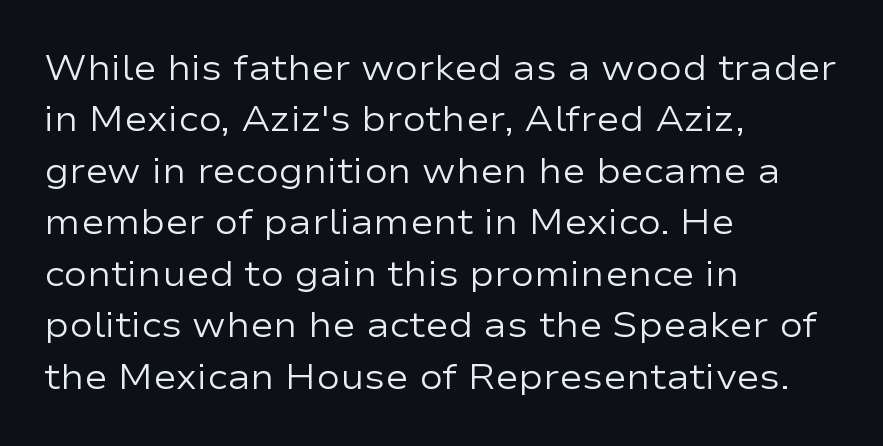
Students, note that the glyphs here touch the page at normal intervals. A bare baseline throughout the passage. Examine the stroke ends and you'll find no serifs. A typesetter would call this proportional, since set widths differ per character. These lines were composed using upright roman letters.
